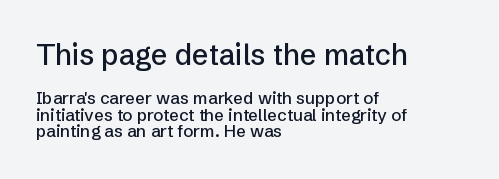
Q: Is the text italic (slanted)? A: No, it is upright.
Q: Is the typeface a serif or a sans-serif typeface? A: Sans-serif.
Q: Is the text underlined? A: No.
Q: How is the paragraph aligned? A: Left-aligned.
Q: Is the spacing between letters normal or unusually wide? A: Normal.
Q: Is the spacing between lines tight, normal or loose? A: Tight.
Q: Which block of text is set in a larger size, the first (top) or the second (bottom)? A: The first (top) one.
Q: Width (condensed, normal, or wide)? A: Normal.
Q: Stroke contrast? A: Low.
Q: x-height? A: Medium.
Q: Monospaced? A: No.
